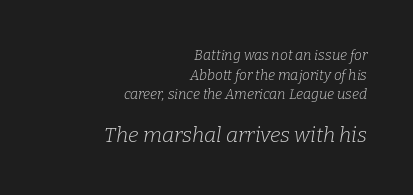
{"italic": "yes", "lean": "right", "slant_degrees": 9, "bold": "no", "underline": "no", "align": "right", "line_spacing": "normal", "line_spacing_ratio": 1.41, "letter_spacing": "normal", "letter_spacing_em": 0.0, "larger_block": "second", "size_ratio": 1.5, "glyph_px": 21}
